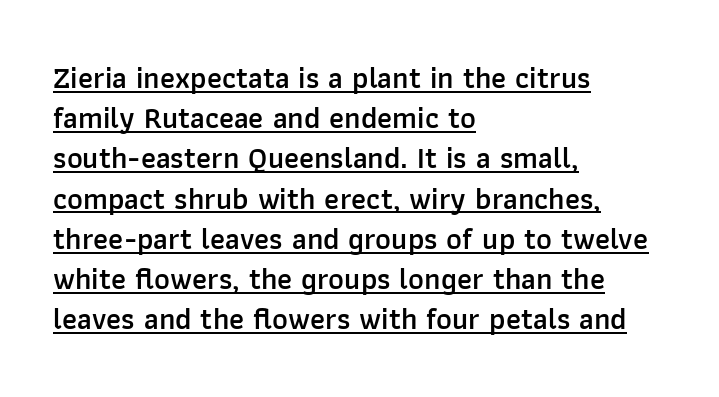
{"serif": "no", "italic": "no", "bold": "semi", "weight": "semibold", "width": "normal", "stroke_contrast": "low", "x_height": "medium", "monospaced": "no", "underline": "yes", "align": "left", "line_spacing": "normal", "line_spacing_ratio": 1.34, "letter_spacing": "normal", "letter_spacing_em": 0.0, "glyph_px": 30}
